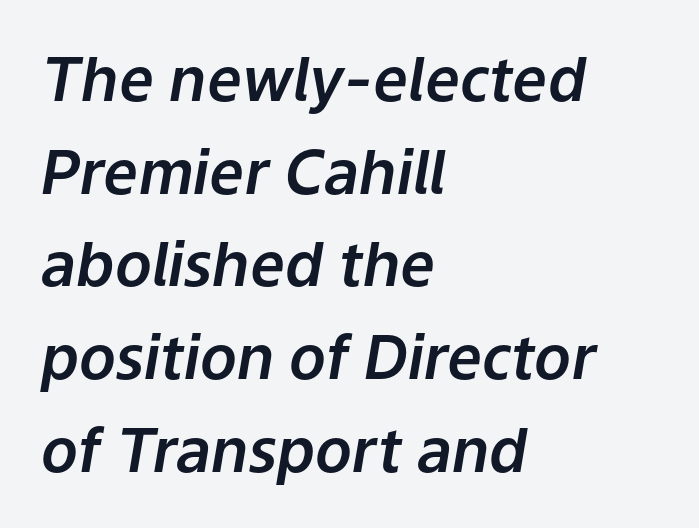
{"italic": "yes", "lean": "right", "slant_degrees": 9, "width": "normal", "stroke_contrast": "low", "x_height": "medium", "monospaced": "no", "underline": "no", "align": "left", "line_spacing": "normal", "line_spacing_ratio": 1.52, "letter_spacing": "normal", "letter_spacing_em": 0.0, "glyph_px": 61}
